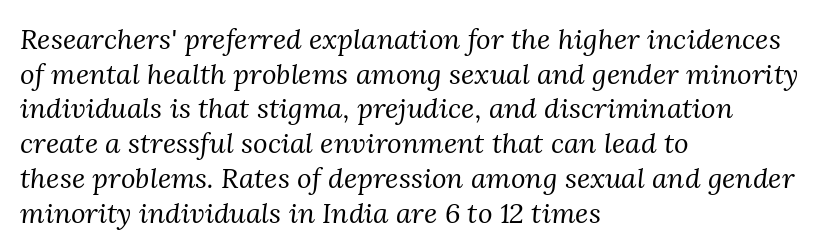
{"serif": "yes", "italic": "yes", "lean": "right", "slant_degrees": 3, "bold": "no", "weight": "regular", "width": "normal", "stroke_contrast": "medium", "x_height": "medium", "monospaced": "no", "underline": "no", "align": "left", "line_spacing_ratio": 1.24, "letter_spacing": "normal", "letter_spacing_em": 0.0, "glyph_px": 28}
